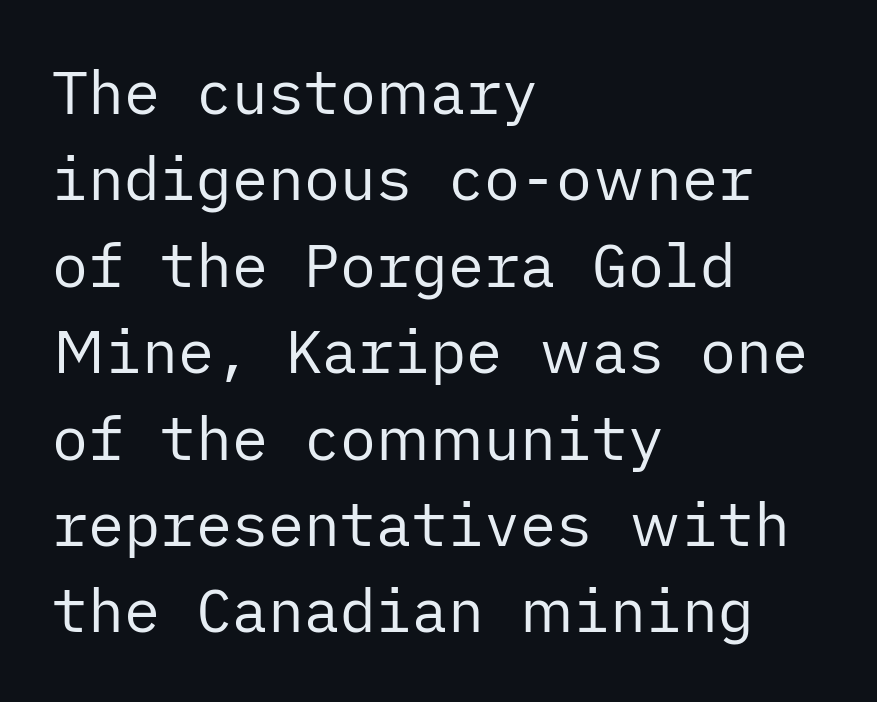
Q: Is the text bold? A: No.
Q: Is the text italic (slanted)? A: No, it is upright.
Q: Is the typeface a serif or a sans-serif typeface? A: Sans-serif.
Q: Is the text underlined? A: No.
Q: How is the paragraph aligned? A: Left-aligned.
Q: Is the spacing between letters normal or unusually wide? A: Normal.
Q: Is the spacing between lines tight, normal or loose? A: Normal.
Q: Width (condensed, normal, or wide)? A: Normal.
Q: Stroke contrast? A: Low.
Q: x-height? A: Medium.
